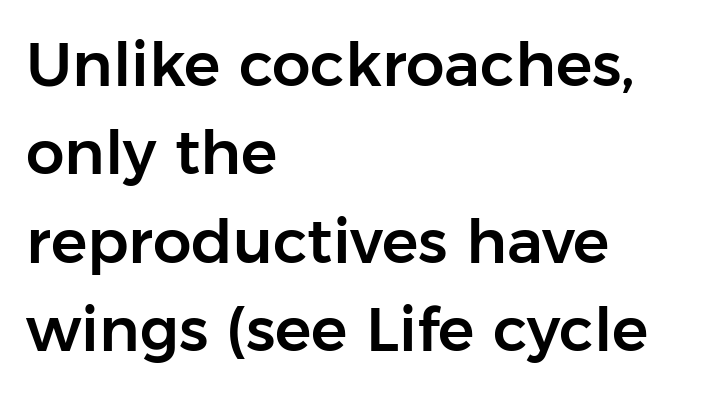
The letters stand straight up with perfectly vertical stems. Nobody touched the tracking dial on this one. One-word summary of the alignment: left. The strip under each line holds only bare page. Character widths vary here, with narrow letters taking less room than wide ones.
